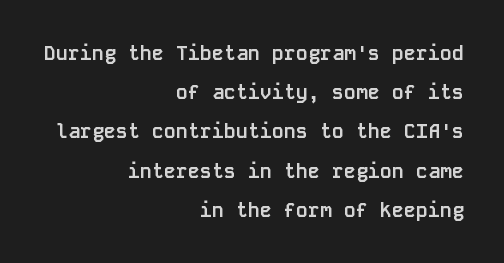
The letters stand straight up with perfectly vertical stems. Casual observation: everything's shoved over to the right. The rendering uses a bold face; every stroke is thick and dark. A typesetter would call this zero additional tracking. The zone under the glyphs is completely vacant. The block of text is sparse from top to bottom, with ample space between rows.
